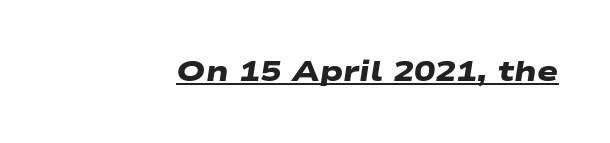
{"serif": "no", "bold": "yes", "weight": "heavy", "width": "wide", "stroke_contrast": "low", "x_height": "medium", "monospaced": "no", "underline": "yes", "letter_spacing": "normal", "letter_spacing_em": 0.0, "glyph_px": 28}
